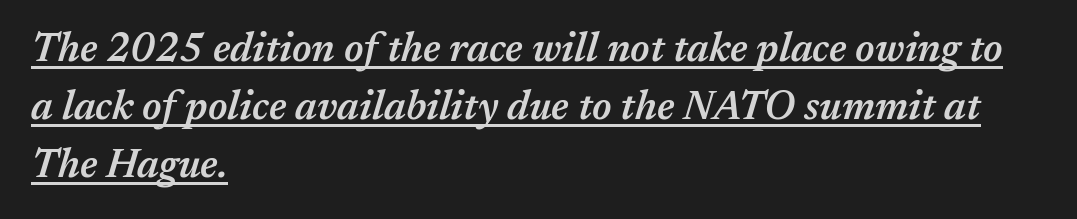
The image shows 40 px semibold type, italic (leaning right); set left-aligned, normal line spacing (1.45x), normal letter spacing, underlined; medium stroke contrast and a medium x-height.
